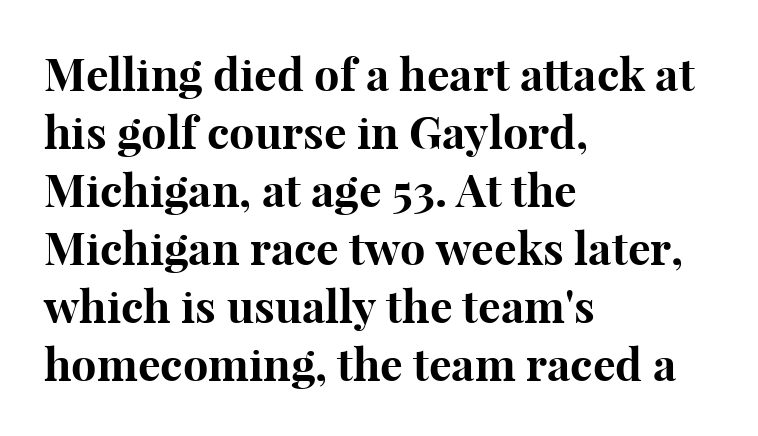
Regarding serifs, this sample has them. Characters follow at the spacing the type designer built in. This rendering uses left alignment, leaving the right contour irregular. Each letter keeps its own natural width here, so spacing adapts to shape. The font's upright variant was chosen for this text.
